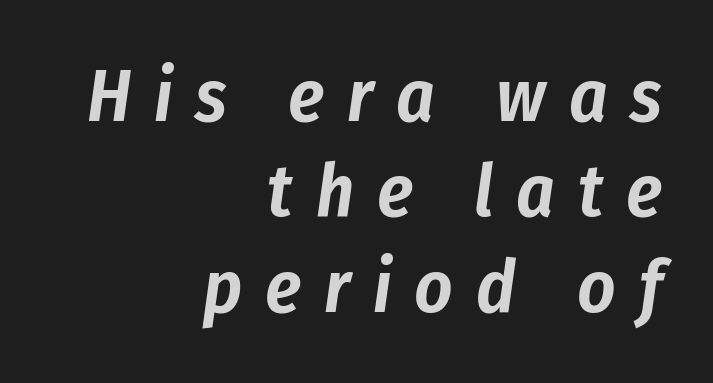
Q: Is the text italic (slanted)? A: Yes, it leans right by about 8 degrees.
Q: Is the text underlined? A: No.
Q: How is the paragraph aligned? A: Right-aligned.
Q: Is the spacing between letters normal or unusually wide? A: Unusually wide.
Q: Is the spacing between lines tight, normal or loose? A: Normal.
Q: Width (condensed, normal, or wide)? A: Condensed.
Q: Stroke contrast? A: Low.
Q: x-height? A: Medium.
Q: Monospaced? A: No.
